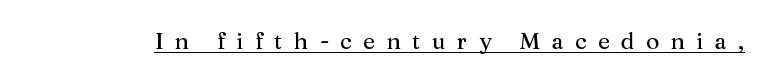
The image shows 23 px text type, upright; set unusually wide letter spacing (+0.49 em), underlined.
